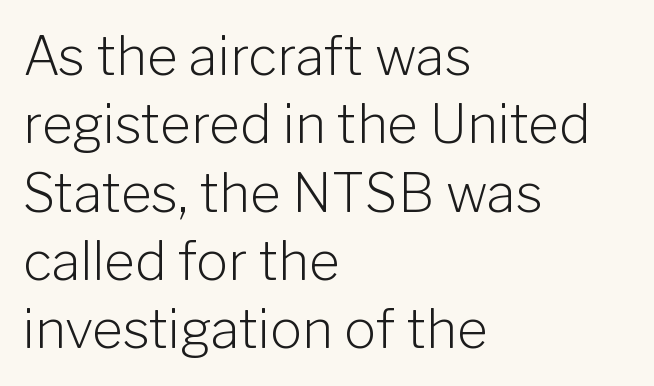
Underline: absent. Spacing verdict: proportional, widths tailored to each character. Heft: none added — not bold. Posture: vertical. The rendering anchors every line to the left-hand side.
